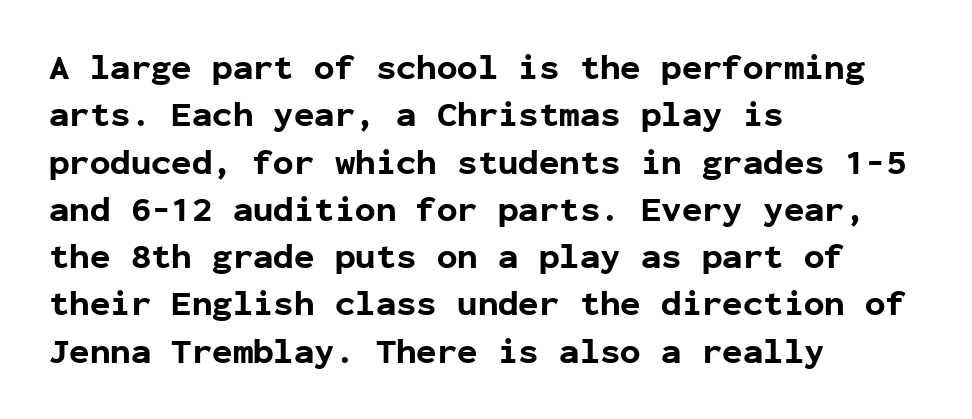
The image shows 34 px bold sans-serif type, upright, monospaced; set left-aligned, normal line spacing (1.39x), normal letter spacing, not underlined; low stroke contrast and a medium x-height.
